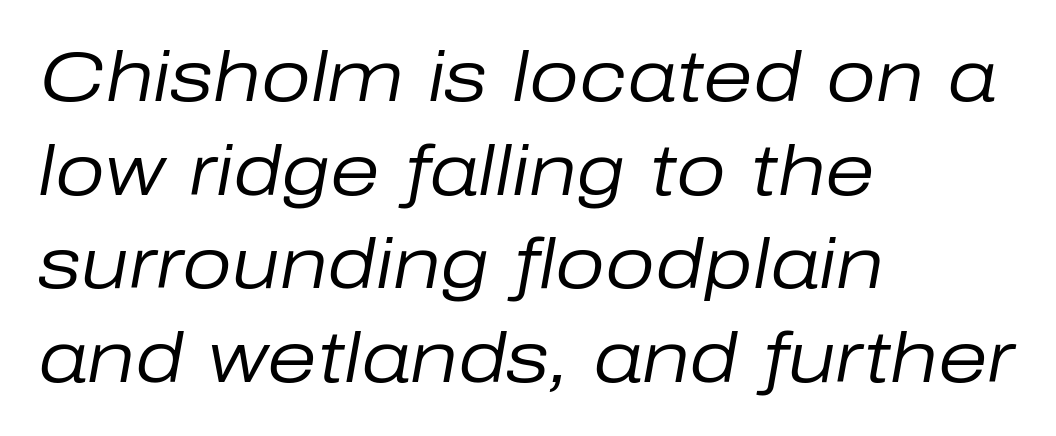
Nobody touched the tracking dial on this one. A typesetter would call this proportional, since set widths differ per character. Does the leading feel generous? No, just average. Caption: multi-line text, flush left, ragged right. Compared with ordinary roman type, these characters are visibly tilted. The weight would be labelled regular, book, light, or lighter still.
